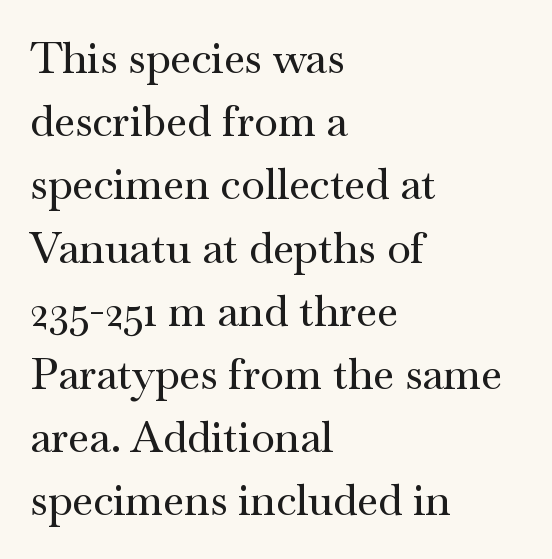
Q: Is the text italic (slanted)? A: No, it is upright.
Q: Is the typeface a serif or a sans-serif typeface? A: Serif.
Q: Is the text underlined? A: No.
Q: How is the paragraph aligned? A: Left-aligned.
Q: Is the spacing between letters normal or unusually wide? A: Normal.
Q: Is the spacing between lines tight, normal or loose? A: Normal.
Q: Width (condensed, normal, or wide)? A: Wide.
Q: Stroke contrast? A: Medium.
Q: x-height? A: Small.
Q: Monospaced? A: No.
